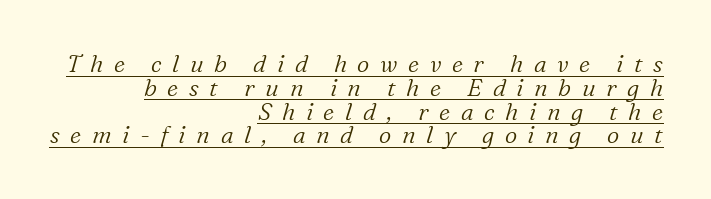
Q: Is the text bold? A: No.
Q: Is the text italic (slanted)? A: Yes, it leans right by about 16 degrees.
Q: Is the text underlined? A: Yes.
Q: How is the paragraph aligned? A: Right-aligned.
Q: Is the spacing between letters normal or unusually wide? A: Unusually wide.
Q: Is the spacing between lines tight, normal or loose? A: Tight.
